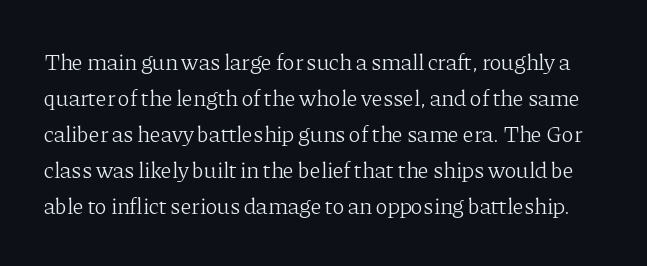
The image shows 23 px text type, upright; set normal line spacing (1.56x), normal letter spacing, not underlined.
